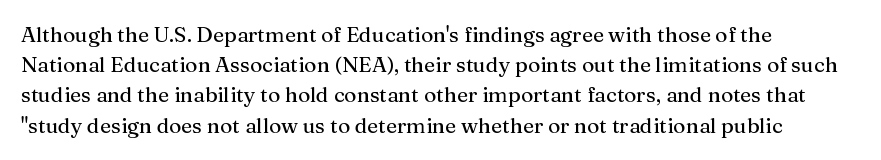
The lines sit at an ordinary, default distance from one another. In terms of posture, this sample is upright. What stands out about the letter spacing? Nothing — it is the standard amount. Leftover space on each line is placed entirely after the last word. Check the space under the baseline: it is left empty.
